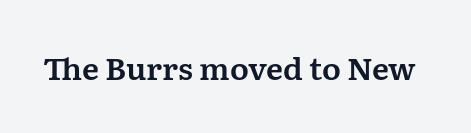
Varying glyph widths throughout — classic text-font behaviour. The zone under the glyphs is completely vacant. Words appear dense and cohesive because spacing is normal. No italicization has been applied; the sample stays upright. Little horizontal feet cap the strokes, marking this as serif type.
